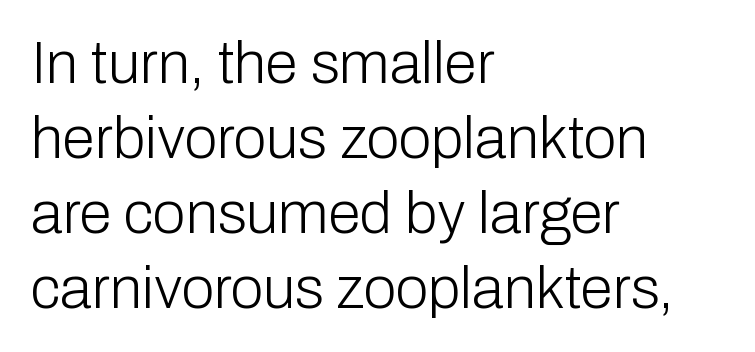
The image shows 59 px light sans-serif type, upright; set left-aligned, normal line spacing (1.27x), normal letter spacing, not underlined; low stroke contrast and a medium x-height.
